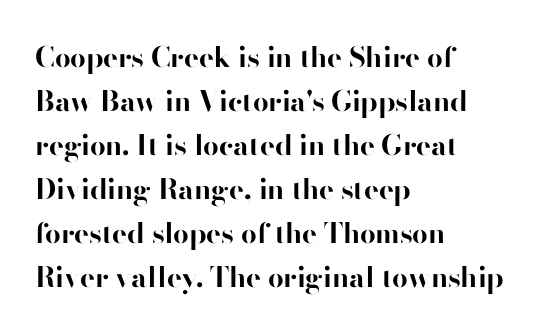
The image shows 28 px bold sans-serif type, upright; set left-aligned, normal line spacing (1.57x), normal letter spacing, not underlined; high stroke contrast and a small x-height.
